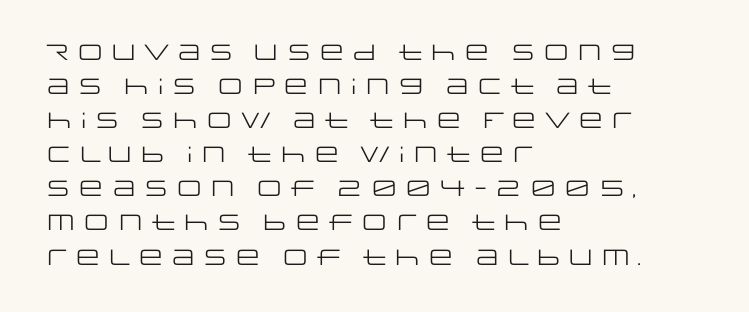
Q: Is the text bold? A: No.
Q: Is the text italic (slanted)? A: No, it is upright.
Q: Is the text underlined? A: No.
Q: How is the paragraph aligned? A: Left-aligned.
Q: Is the spacing between letters normal or unusually wide? A: Normal.
Q: Is the spacing between lines tight, normal or loose? A: Normal.
